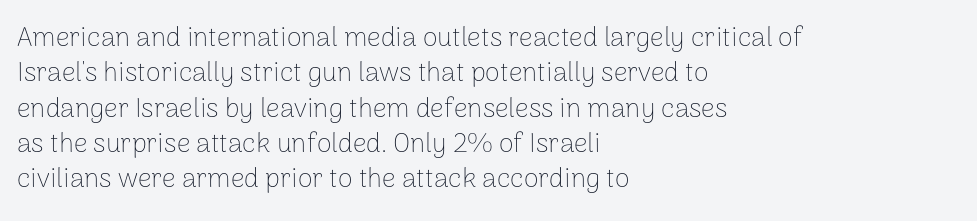
{"italic": "no", "bold": "no", "underline": "no", "align": "left", "line_spacing": "normal", "line_spacing_ratio": 1.31, "letter_spacing": "normal", "letter_spacing_em": 0.0, "glyph_px": 27}
